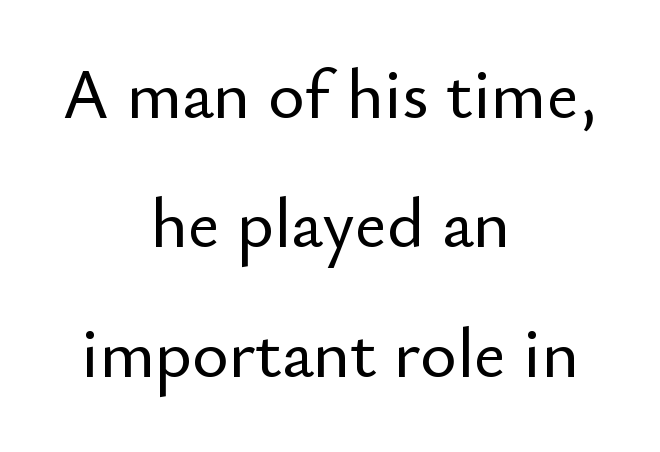
Q: Is the text italic (slanted)? A: No, it is upright.
Q: Is the typeface a serif or a sans-serif typeface? A: Sans-serif.
Q: Is the text underlined? A: No.
Q: How is the paragraph aligned? A: Centered.
Q: Is the spacing between letters normal or unusually wide? A: Normal.
Q: Width (condensed, normal, or wide)? A: Normal.
Q: Stroke contrast? A: Low.
Q: x-height? A: Small.
Q: Monospaced? A: No.
